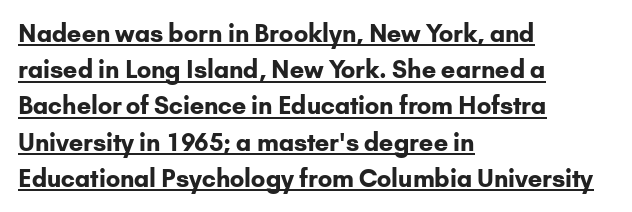
The image shows 24 px bold type, upright; set left-aligned, normal line spacing (1.51x), normal letter spacing, underlined.
